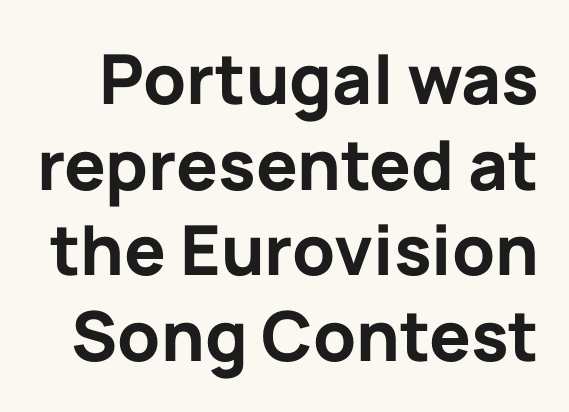
Q: Is the text bold? A: Yes.
Q: Is the text italic (slanted)? A: No, it is upright.
Q: Is the typeface a serif or a sans-serif typeface? A: Sans-serif.
Q: Is the text underlined? A: No.
Q: Is the spacing between letters normal or unusually wide? A: Normal.
Q: Width (condensed, normal, or wide)? A: Normal.
Q: Stroke contrast? A: Low.
Q: x-height? A: Medium.
Q: Monospaced? A: No.
